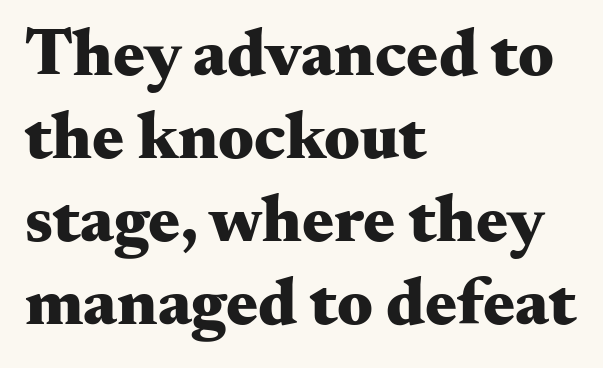
Horizontal alignment here is leftward, the default for most running prose. The axis of the letterforms is exactly vertical. Here the designer chose a conventional face with non-uniform glyph widths. Old-style or modern, the face here clearly has serifs. Honestly, there is no underline to notice here at all.
